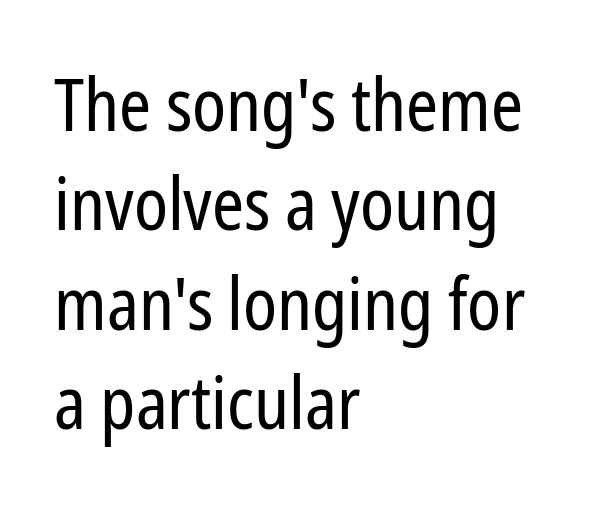
The image shows 72 px regular-weight, condensed sans-serif type, upright; set left-aligned, normal line spacing (1.38x), normal letter spacing, not underlined; low stroke contrast and a medium x-height.
